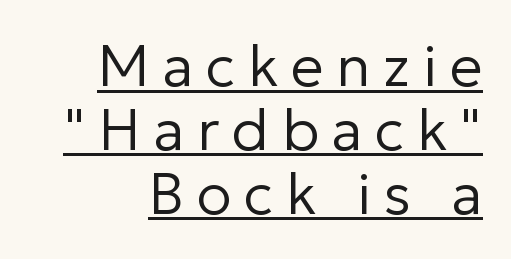
The gaps between neighbouring characters are conspicuously large. Spacing verdict: proportional, widths tailored to each character. Right-aligned paragraph, ragged on the left. Each letter's strokes conclude bluntly, with no projecting serifs.
